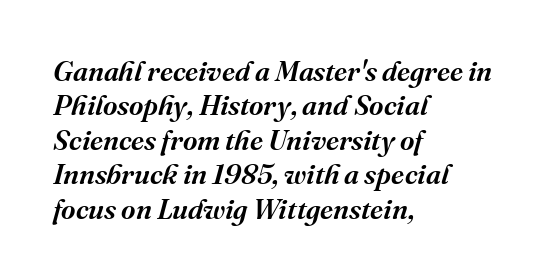
{"serif": "yes", "italic": "yes", "lean": "right", "slant_degrees": 16, "width": "normal", "stroke_contrast": "medium", "x_height": "medium", "monospaced": "no", "underline": "no", "align": "left", "line_spacing_ratio": 1.23, "letter_spacing": "normal", "letter_spacing_em": 0.0, "glyph_px": 28}
